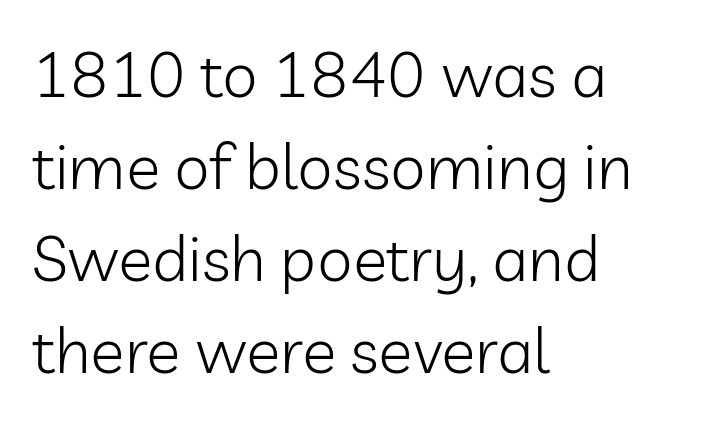
The image shows 64 px light sans-serif type, upright; set left-aligned, normal line spacing (1.44x), normal letter spacing, not underlined; low stroke contrast and a medium x-height.
